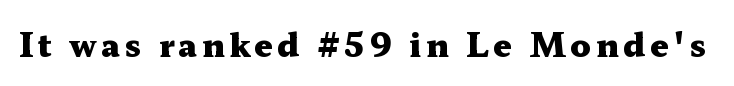
{"serif": "yes", "italic": "no", "bold": "yes", "weight": "heavy", "width": "wide", "stroke_contrast": "medium", "x_height": "medium", "monospaced": "no", "underline": "no", "glyph_px": 32}
